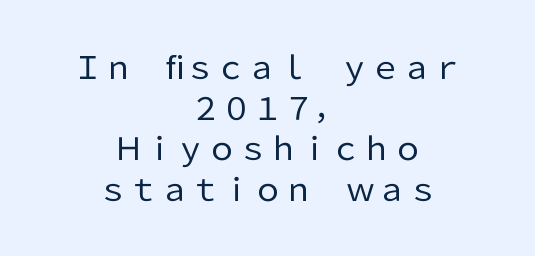
{"serif": "no", "italic": "no", "bold": "no", "weight": "regular", "width": "normal", "stroke_contrast": "low", "x_height": "medium", "monospaced": "no", "underline": "no", "align": "center", "line_spacing": "normal", "line_spacing_ratio": 1.31, "letter_spacing": "normal", "letter_spacing_em": 0.0, "glyph_px": 31}
